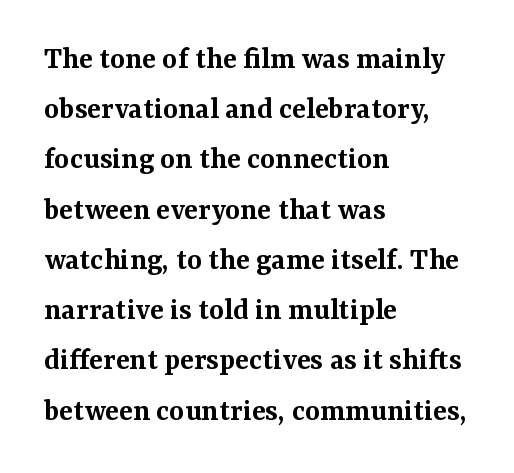
{"serif": "yes", "italic": "no", "bold": "semi", "weight": "semibold", "width": "normal", "stroke_contrast": "medium", "x_height": "medium", "monospaced": "no", "underline": "no", "align": "left", "line_spacing": "normal", "line_spacing_ratio": 1.57, "letter_spacing": "normal", "letter_spacing_em": 0.0, "glyph_px": 32}
